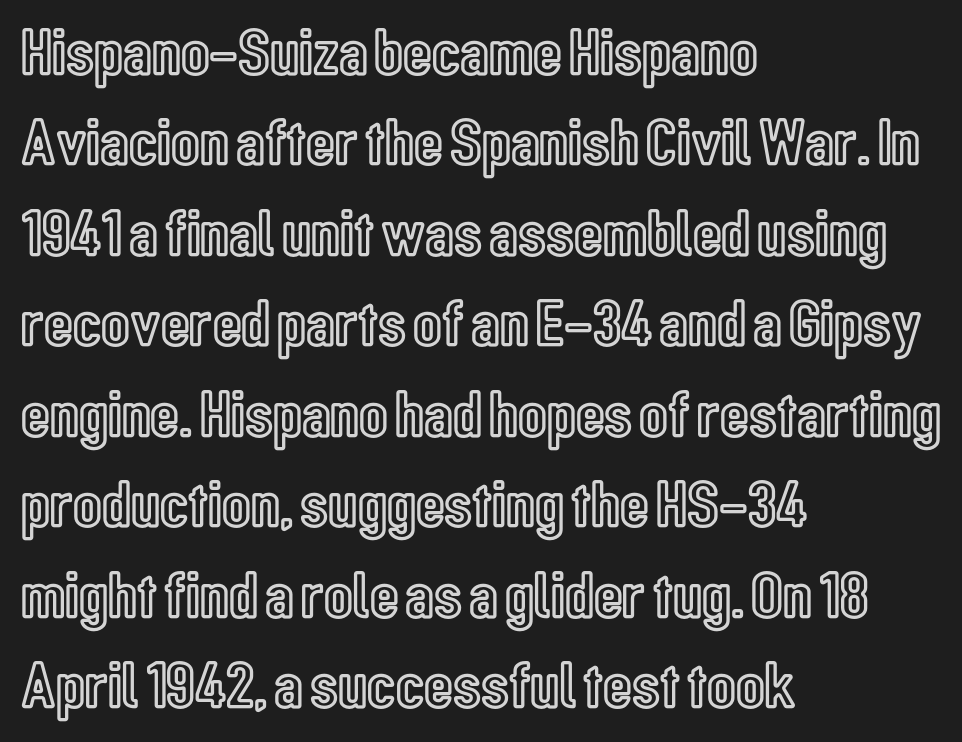
Q: Is the text italic (slanted)? A: No, it is upright.
Q: Is the text underlined? A: No.
Q: How is the paragraph aligned? A: Left-aligned.
Q: Is the spacing between letters normal or unusually wide? A: Normal.
Q: Is the spacing between lines tight, normal or loose? A: Normal.
Q: Width (condensed, normal, or wide)? A: Condensed.
Q: x-height? A: Medium.
Q: Monospaced? A: No.
